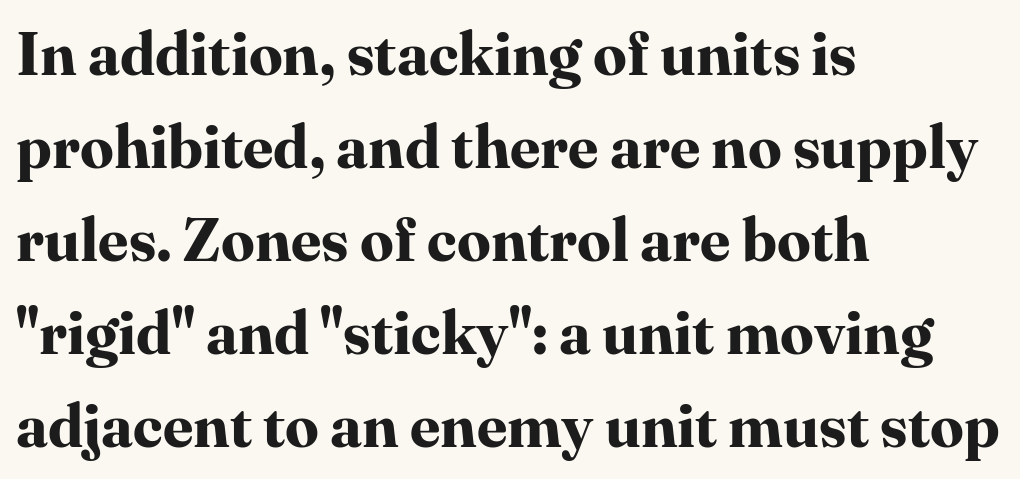
{"serif": "yes", "italic": "no", "bold": "yes", "weight": "bold", "width": "normal", "stroke_contrast": "high", "x_height": "medium", "monospaced": "no", "underline": "no", "align": "left", "line_spacing": "normal", "line_spacing_ratio": 1.55, "letter_spacing": "normal", "letter_spacing_em": 0.0, "glyph_px": 60}
